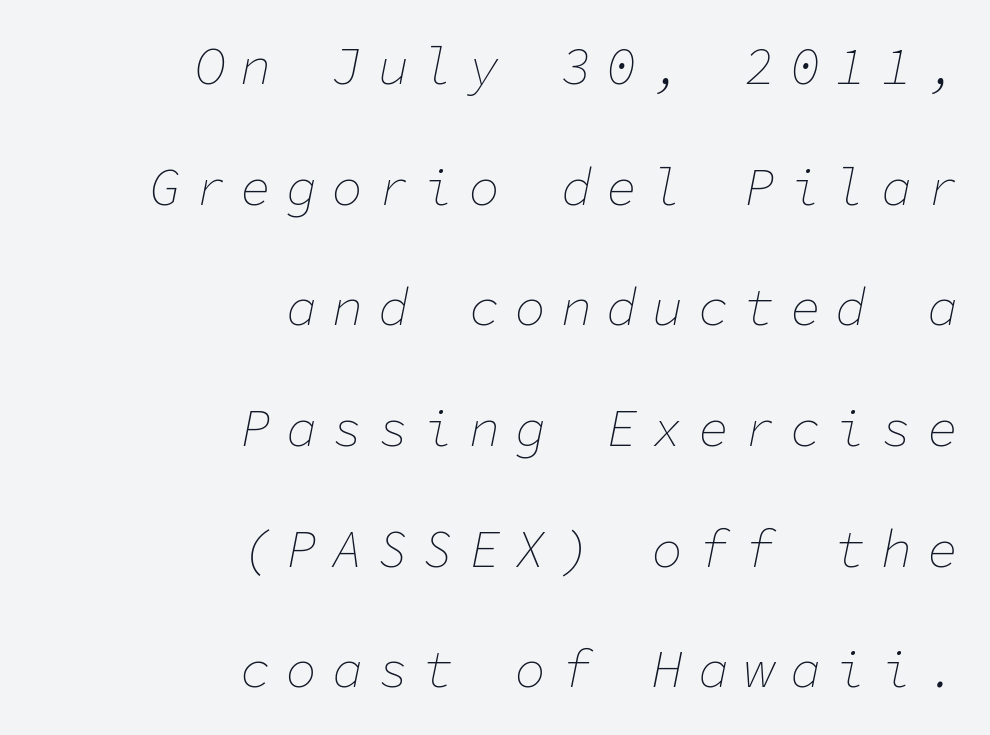
No chunkiness to these letters — they're not bold. Rendered with sloped, italic letterforms. Caption: multi-line text, flush right, ragged left. Vertical spacing — loose. Glyph-to-glyph distance is far greater than everyday printed text. Any mark beneath the type? The region is blank.
